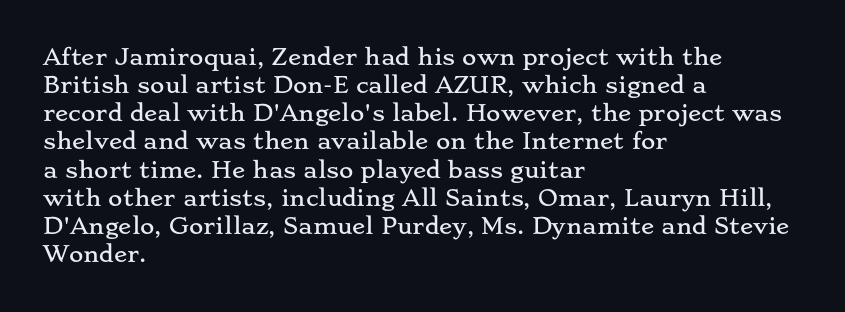
Q: Is the text italic (slanted)? A: No, it is upright.
Q: Is the text underlined? A: No.
Q: How is the paragraph aligned? A: Left-aligned.
Q: Is the spacing between letters normal or unusually wide? A: Normal.
Q: Is the spacing between lines tight, normal or loose? A: Normal.
